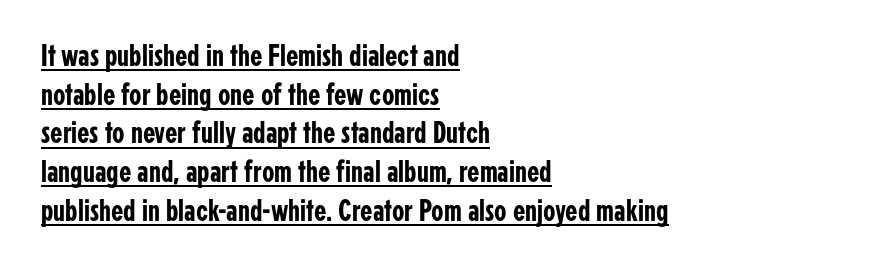
A classic flush-left, rag-right setting is used for this passage. Notice how the stems are strictly vertical — no italics here. Serif or sans? Sans — the stroke terminals are bare. What decoration does the sample have? An underline. Looks like regular typesetting: each glyph gets only the width it needs. The horizontal fit of the characters is conventional and even.
